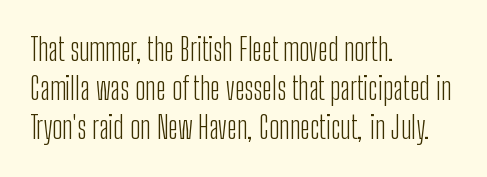
Honestly, the row spacing looks completely unremarkable. Characters follow at the spacing the type designer built in. Letterform terminals end flat and unadorned throughout the passage. The letters stand straight up with perfectly vertical stems.
